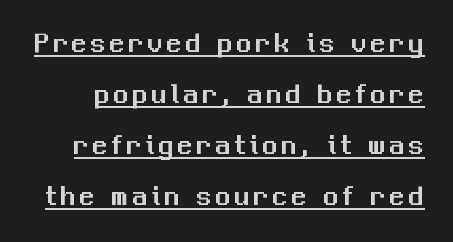
Q: Is the text italic (slanted)? A: No, it is upright.
Q: Is the typeface a serif or a sans-serif typeface? A: Sans-serif.
Q: Is the text underlined? A: Yes.
Q: Is the spacing between lines tight, normal or loose? A: Normal.
Q: Width (condensed, normal, or wide)? A: Normal.
Q: Stroke contrast? A: Medium.
Q: x-height? A: Medium.
Q: Monospaced? A: No.
